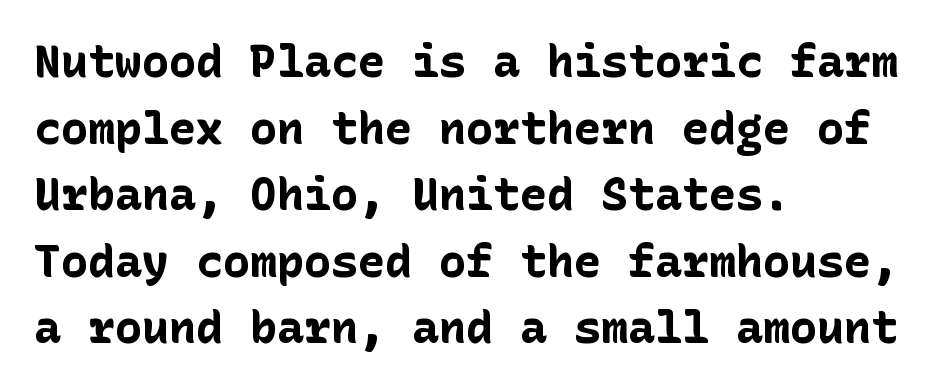
Regarding serifs, this sample does without them. The text block is weighted toward the left margin, trailing off unevenly rightward. This rendering leaves character spacing at its baseline value. The block of text has a typical density, with ordinary space between rows. Emphasis by weight is at full strength: bold. You can tell it's not italic because the verticals are truly vertical.
